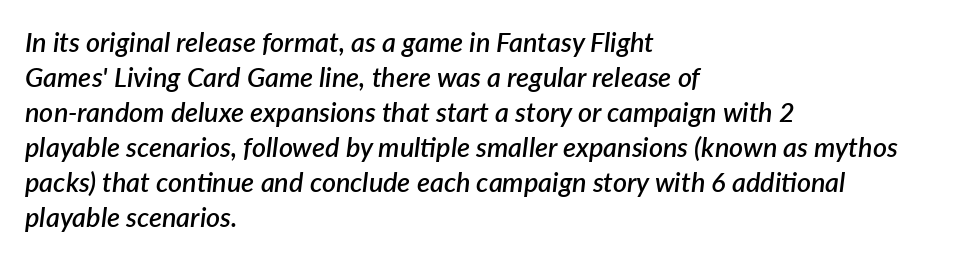
{"italic": "yes", "lean": "right", "slant_degrees": 7, "bold": "semi", "underline": "no", "align": "left", "line_spacing": "normal", "line_spacing_ratio": 1.3, "letter_spacing": "normal", "letter_spacing_em": 0.0, "glyph_px": 27}
